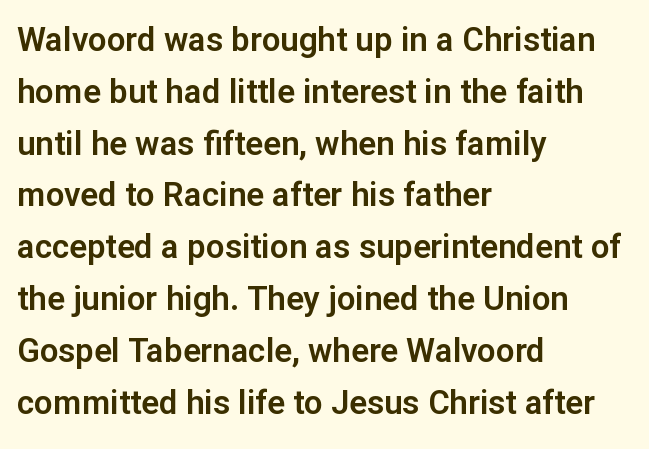
{"serif": "no", "italic": "no", "width": "normal", "stroke_contrast": "low", "x_height": "medium", "monospaced": "no", "underline": "no", "align": "left", "line_spacing": "normal", "line_spacing_ratio": 1.57, "letter_spacing": "normal", "letter_spacing_em": 0.0, "glyph_px": 33}
